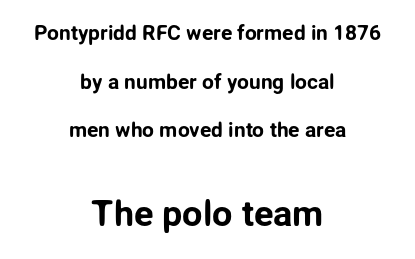
{"serif": "no", "italic": "no", "width": "normal", "stroke_contrast": "low", "x_height": "medium", "monospaced": "no", "underline": "no", "align": "center", "line_spacing": "loose", "line_spacing_ratio": 2.32, "letter_spacing": "normal", "letter_spacing_em": 0.0, "larger_block": "second", "size_ratio": 1.71, "glyph_px": 36}
